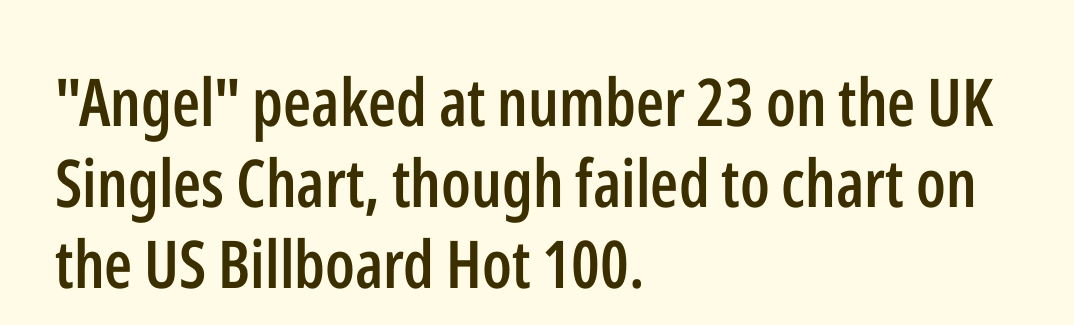
Q: Is the text bold? A: Semi-bold.
Q: Is the text italic (slanted)? A: No, it is upright.
Q: Is the typeface a serif or a sans-serif typeface? A: Sans-serif.
Q: Is the text underlined? A: No.
Q: How is the paragraph aligned? A: Left-aligned.
Q: Is the spacing between letters normal or unusually wide? A: Normal.
Q: Width (condensed, normal, or wide)? A: Condensed.
Q: Stroke contrast? A: Low.
Q: x-height? A: Medium.
Q: Monospaced? A: No.
